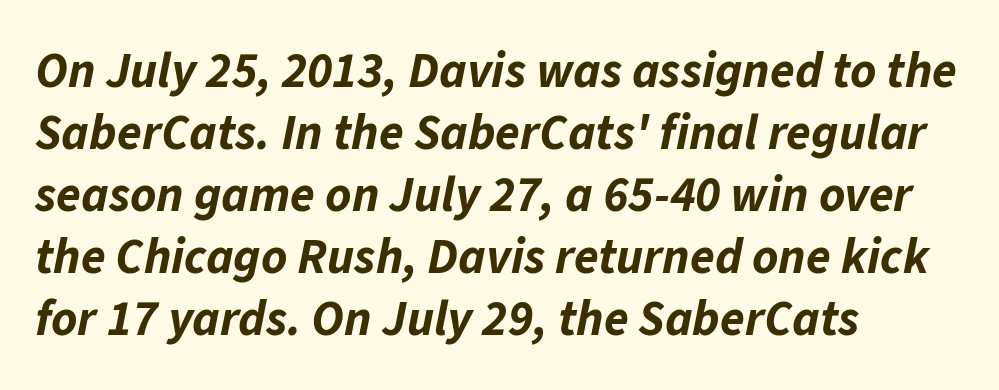
Has an underline been added? It has not. Is the block centered? No — it sits flush against the left margin. Each letter keeps its own natural width here, so spacing adapts to shape. Compared with an ordinary text face, these strokes are far heavier — a full bold. Tall strokes in this sample are angled rather than plumb.
